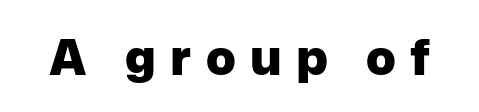
The image shows 49 px heavy sans-serif type, upright; set unusually wide letter spacing (+0.29 em), not underlined; low stroke contrast and a medium x-height.
